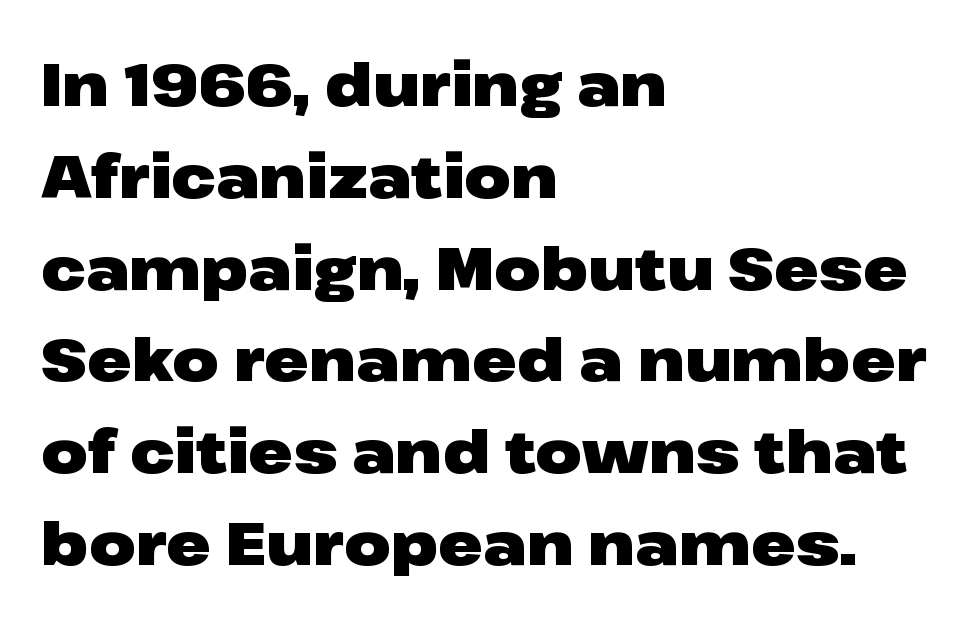
The image shows 60 px heavy, wide sans-serif type, upright; set left-aligned, normal line spacing (1.53x), normal letter spacing, not underlined; low stroke contrast and a medium x-height.
